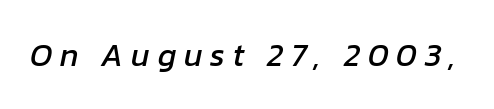
{"italic": "yes", "lean": "right", "slant_degrees": 12, "width": "normal", "stroke_contrast": "low", "x_height": "medium", "monospaced": "no", "underline": "no", "letter_spacing": "wide", "letter_spacing_em": 0.24, "glyph_px": 32}
